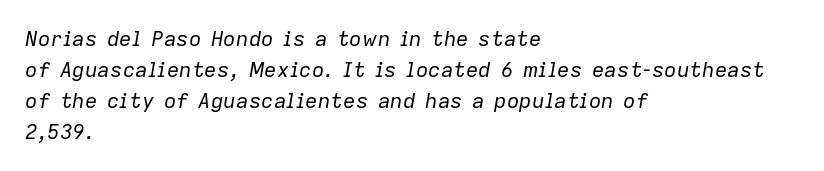
Q: Is the text bold? A: No.
Q: Is the text italic (slanted)? A: Yes, it leans right by about 9 degrees.
Q: Is the text underlined? A: No.
Q: How is the paragraph aligned? A: Left-aligned.
Q: Is the spacing between letters normal or unusually wide? A: Normal.
Q: Is the spacing between lines tight, normal or loose? A: Normal.
